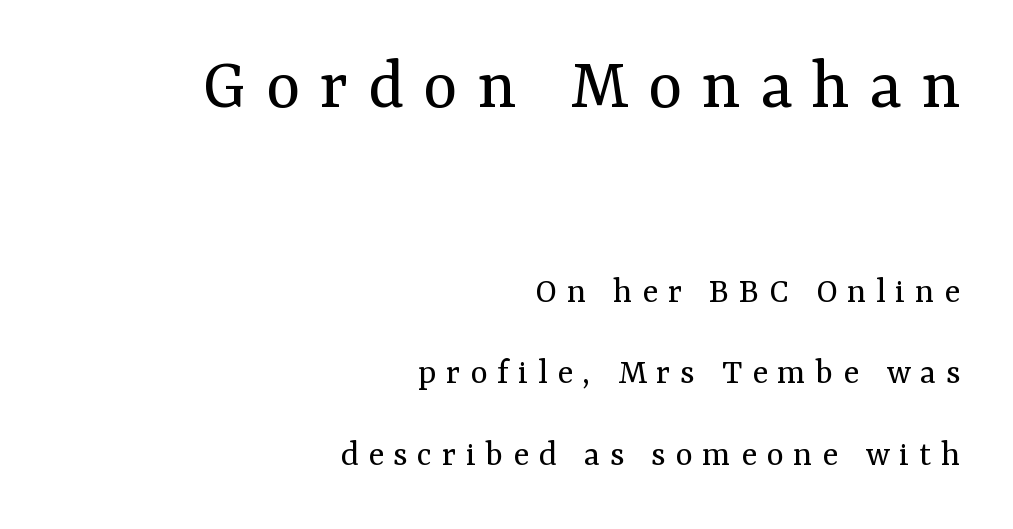
Posture: upright roman. Which chunk is bigger? The first one — the top block dwarfs the bottom. A typesetter would call this heavily tracked-out type. A clean baseline with only descenders dipping below it. A flush-right, rag-left setting is used for this passage. This is not heavy type; no bold has been used.
